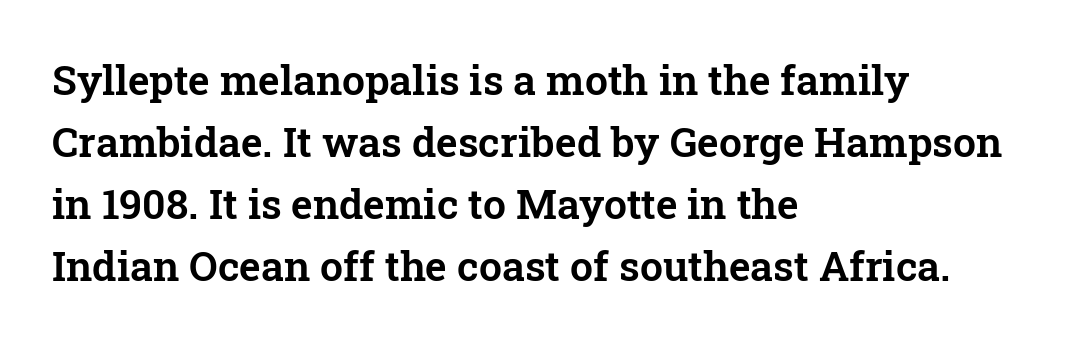
Short and long lines alike share a common starting point at left. Stroke terminals: seriffed. You could not count columns in this text — the font is proportionally spaced. Check the space under the baseline: it is left empty. Students, observe: this is what conventionally led text looks like.
